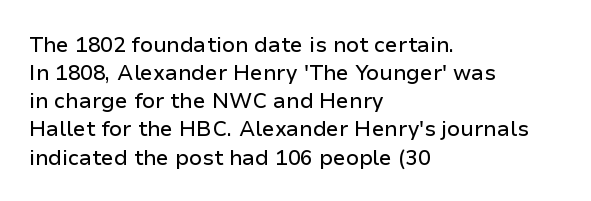
Q: Is the text italic (slanted)? A: No, it is upright.
Q: Is the text underlined? A: No.
Q: How is the paragraph aligned? A: Left-aligned.
Q: Is the spacing between letters normal or unusually wide? A: Normal.
Q: Is the spacing between lines tight, normal or loose? A: Normal.
